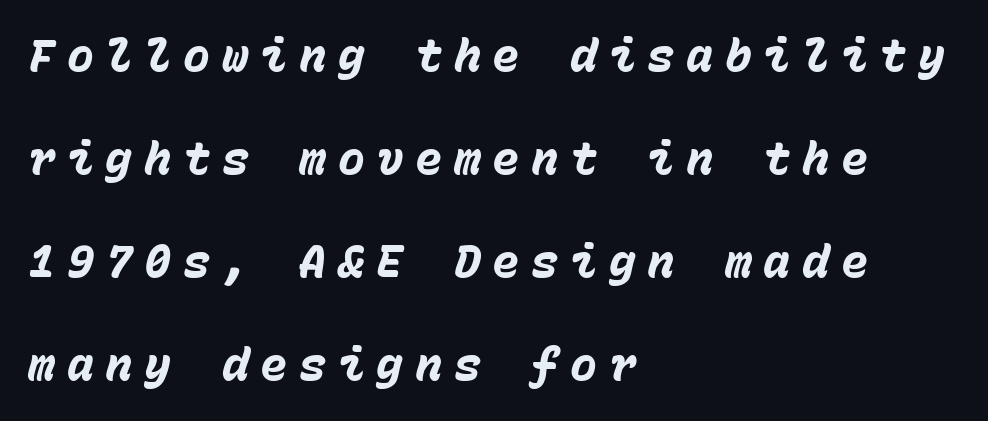
{"italic": "yes", "lean": "right", "slant_degrees": 15, "bold": "yes", "weight": "heavy", "width": "normal", "stroke_contrast": "low", "x_height": "medium", "monospaced": "yes", "underline": "no", "align": "left", "line_spacing": "loose", "line_spacing_ratio": 2.29, "letter_spacing": "wide", "letter_spacing_em": 0.26, "glyph_px": 45}
